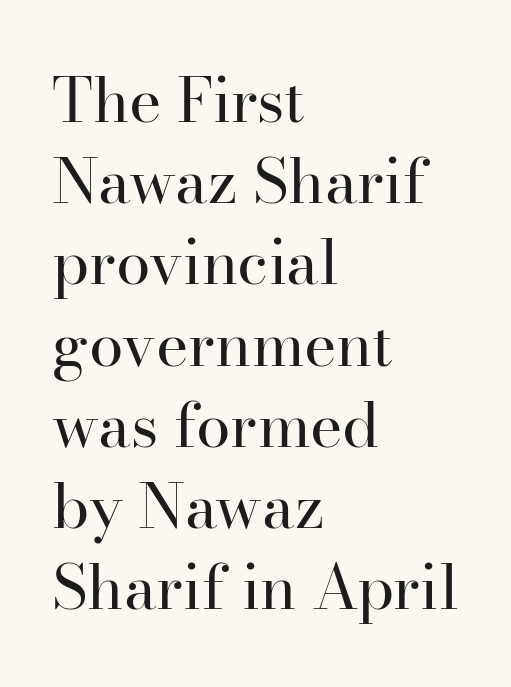
Q: Is the text bold? A: No.
Q: Is the text italic (slanted)? A: No, it is upright.
Q: Is the typeface a serif or a sans-serif typeface? A: Serif.
Q: Is the text underlined? A: No.
Q: How is the paragraph aligned? A: Left-aligned.
Q: Is the spacing between letters normal or unusually wide? A: Normal.
Q: Is the spacing between lines tight, normal or loose? A: Normal.
Q: Width (condensed, normal, or wide)? A: Normal.
Q: Stroke contrast? A: High.
Q: x-height? A: Small.
Q: Monospaced? A: No.
